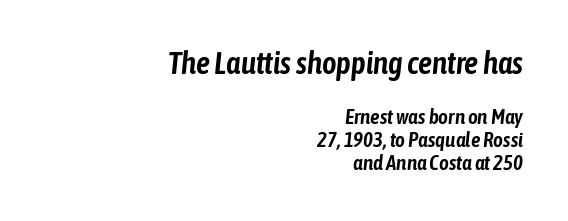
The letters advance in unequal steps, a hallmark of proportional type. Any mark beneath the type? The region is blank. The lines in this sample share a right terminus and differ only in where they begin. The face used here is rendered with its standard letterfit. You get the large type first, then a drop to smaller type. Tightly led — the rows are bunched.
